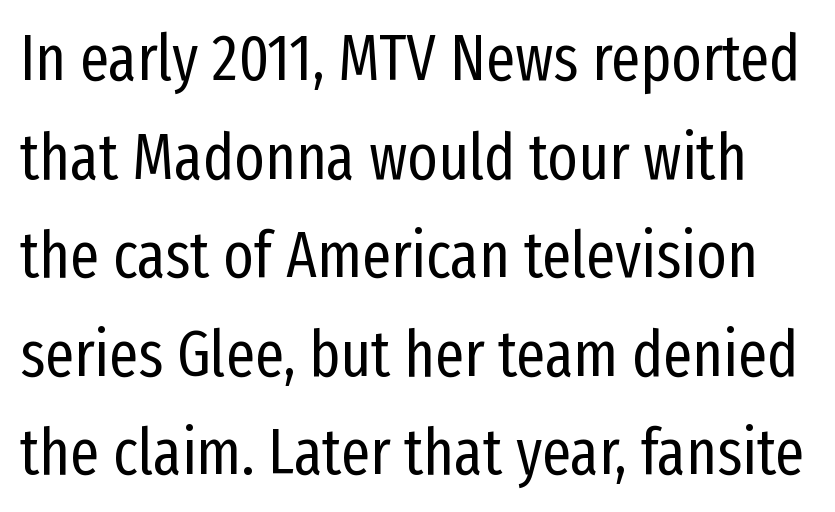
{"serif": "no", "italic": "no", "bold": "no", "weight": "regular", "width": "condensed", "stroke_contrast": "low", "x_height": "medium", "monospaced": "no", "underline": "no", "line_spacing": "normal", "line_spacing_ratio": 1.54, "letter_spacing": "normal", "letter_spacing_em": 0.0, "glyph_px": 64}
